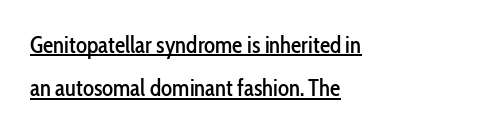
The image shows 23 px text type, upright; set left-aligned, line spacing 1.89x, normal letter spacing, underlined.
